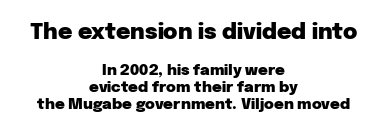
{"italic": "no", "bold": "yes", "underline": "no", "align": "center", "line_spacing": "tight", "line_spacing_ratio": 1.13, "letter_spacing": "normal", "letter_spacing_em": 0.0, "larger_block": "first", "size_ratio": 1.47, "glyph_px": 22}
